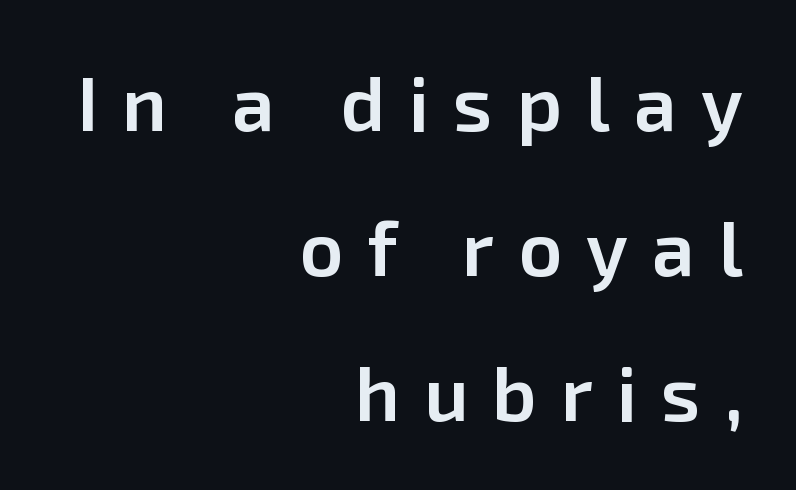
Letters rest on an invisible, unmarked baseline. In terms of letterspacing, this is a distinctly airy, spread setting. This sample has the flowing, uneven cadence of proportional lettering. In terms of letterform style, serifs are entirely absent. Stroke thickness is moderately raised; the sample reads as semibold. Characters remain perfectly vertical along every line.
